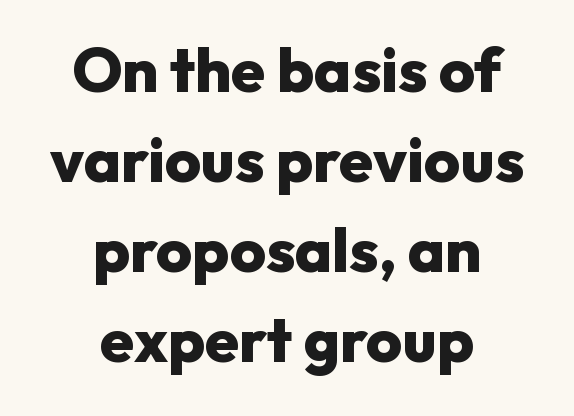
Q: Is the text bold? A: Yes.
Q: Is the text italic (slanted)? A: No, it is upright.
Q: Is the typeface a serif or a sans-serif typeface? A: Sans-serif.
Q: Is the text underlined? A: No.
Q: How is the paragraph aligned? A: Centered.
Q: Is the spacing between letters normal or unusually wide? A: Normal.
Q: Is the spacing between lines tight, normal or loose? A: Normal.
Q: Width (condensed, normal, or wide)? A: Normal.
Q: Stroke contrast? A: Low.
Q: x-height? A: Medium.
Q: Monospaced? A: No.
